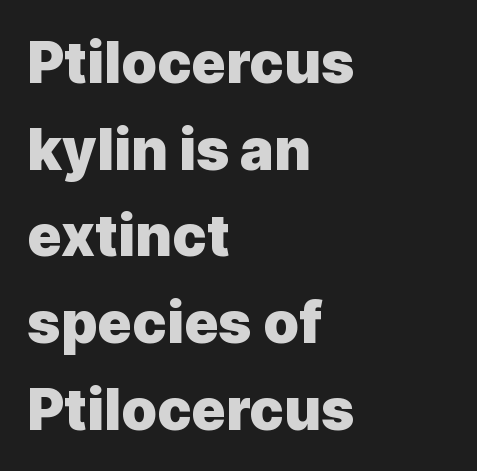
Q: Is the text bold? A: Yes.
Q: Is the text italic (slanted)? A: No, it is upright.
Q: Is the typeface a serif or a sans-serif typeface? A: Sans-serif.
Q: Is the text underlined? A: No.
Q: How is the paragraph aligned? A: Left-aligned.
Q: Is the spacing between letters normal or unusually wide? A: Normal.
Q: Is the spacing between lines tight, normal or loose? A: Normal.
Q: Width (condensed, normal, or wide)? A: Normal.
Q: x-height? A: Medium.
Q: Monospaced? A: No.
